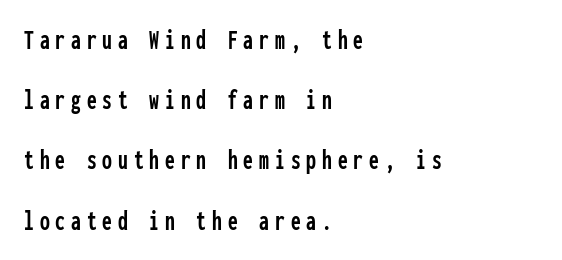
The image shows 28 px condensed sans-serif type, upright, monospaced; set left-aligned, loose line spacing (2.15x), unusually wide letter spacing (+0.21 em), not underlined; low stroke contrast and a medium x-height.
